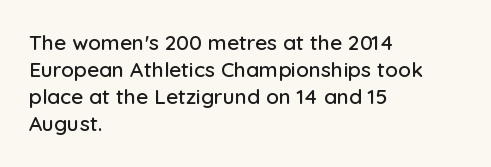
The image shows 21 px text type, upright; set left-aligned, normal line spacing (1.29x), normal letter spacing, not underlined.
